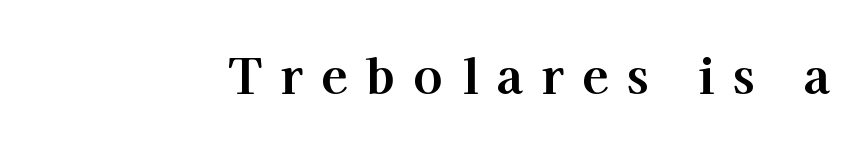
Q: Is the text bold? A: Yes.
Q: Is the text italic (slanted)? A: No, it is upright.
Q: Is the typeface a serif or a sans-serif typeface? A: Serif.
Q: Is the text underlined? A: No.
Q: Is the spacing between letters normal or unusually wide? A: Unusually wide.
Q: Width (condensed, normal, or wide)? A: Normal.
Q: Stroke contrast? A: High.
Q: x-height? A: Medium.
Q: Monospaced? A: No.
